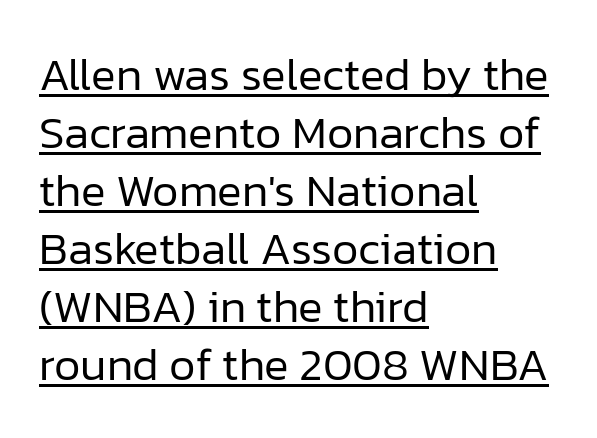
{"serif": "no", "italic": "no", "bold": "no", "weight": "regular", "width": "normal", "stroke_contrast": "low", "x_height": "medium", "monospaced": "no", "underline": "yes", "align": "left", "line_spacing": "normal", "line_spacing_ratio": 1.26, "letter_spacing": "normal", "letter_spacing_em": 0.0, "glyph_px": 46}
